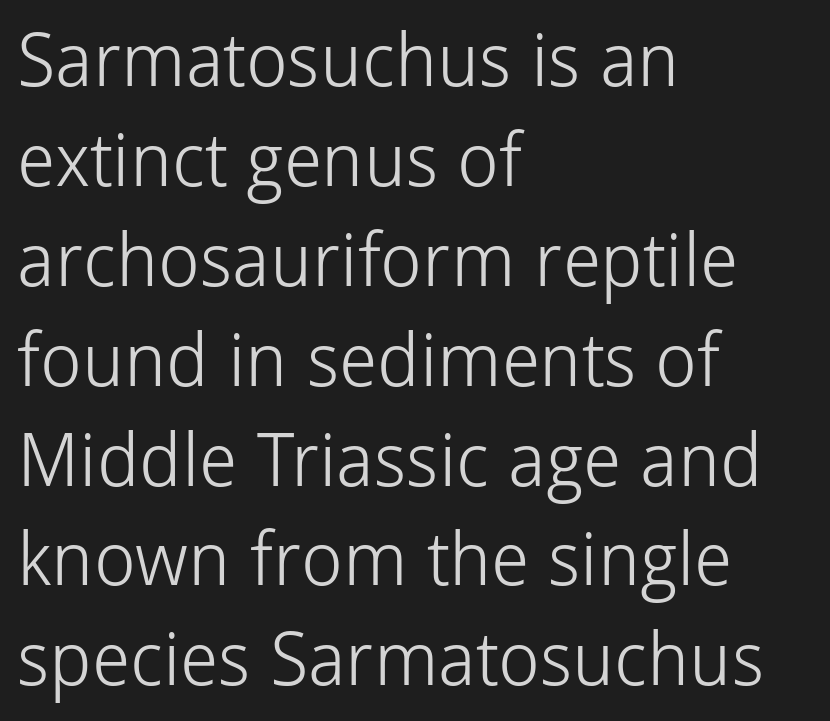
A roman cut, with each character standing at attention. The type family on display is of the sans-serif kind. A typesetter would call this zero additional tracking. The passage shown is typed in a proportional face where columns would drift. Stems here are at most as thick as an everyday book face. The lines are quadded left.
